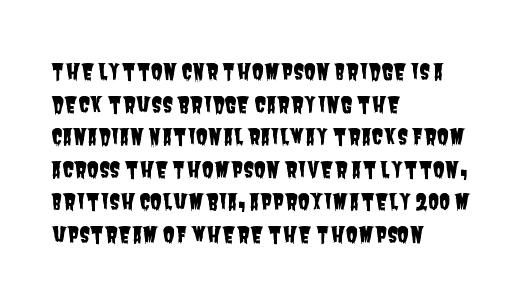
The image shows 22 px text type; set left-aligned, normal line spacing (1.48x), normal letter spacing, not underlined.
